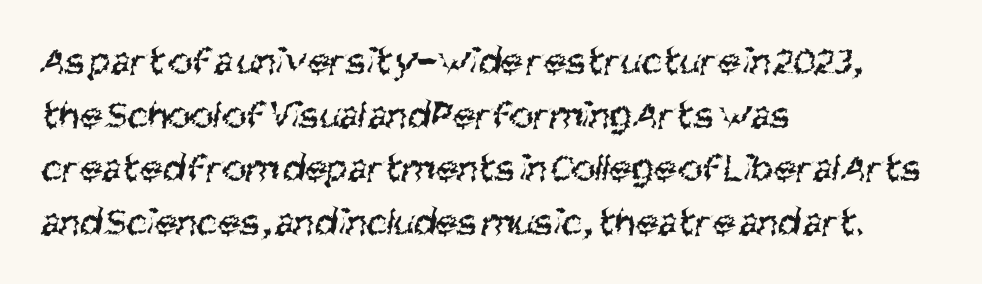
Q: Is the text bold? A: No.
Q: Is the typeface a serif or a sans-serif typeface? A: Sans-serif.
Q: Is the text underlined? A: No.
Q: How is the paragraph aligned? A: Left-aligned.
Q: Is the spacing between letters normal or unusually wide? A: Normal.
Q: Is the spacing between lines tight, normal or loose? A: Normal.
Q: Width (condensed, normal, or wide)? A: Condensed.
Q: Stroke contrast? A: Medium.
Q: x-height? A: Large.
Q: Monospaced? A: No.
